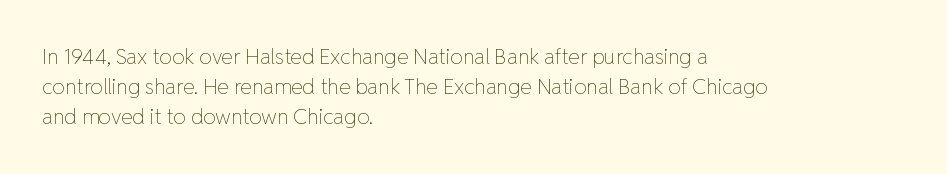
Regarding leading, the lines here are spaced in the standard way. Underline: absent. A classic flush-left, rag-right setting is used for this passage. Every character sits straight up, as roman type does.
